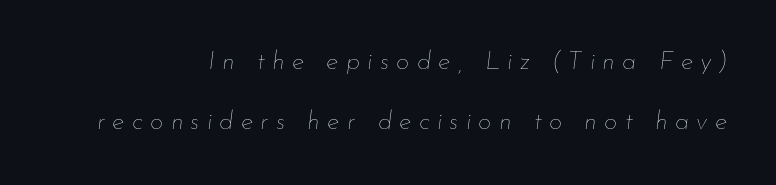
Someone cranked the tracking dial way up on this one. A clean baseline with only descenders dipping below it. The designer dialed line spacing up above the default. The strokes are not fattened; the text isn't bold. Slant detected: the letters are inclined.
